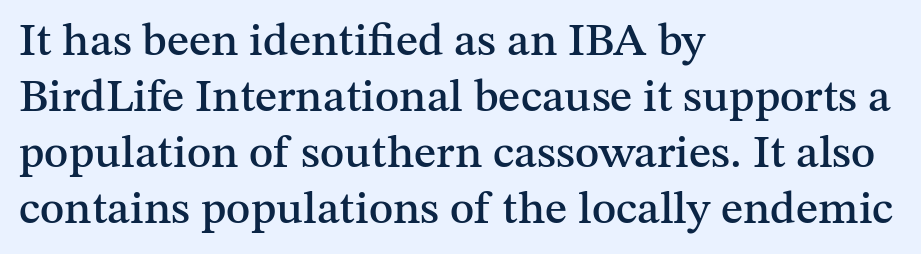
Spacing verdict: proportional, widths tailored to each character. Has an underline been added? It has not. The tracking reads as untouched default to a designer's eye. Notice how the passage keeps a crisp vertical edge on the left only.
